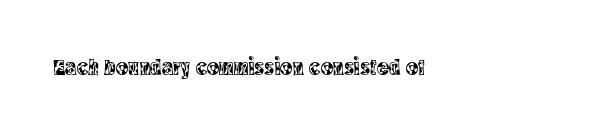
Designer's note — italics off, roman on. How are the letters spaced? Ordinarily, with no added tracking. Casual observation: everything's shoved over to the left. Has an underline been added? It has not.
